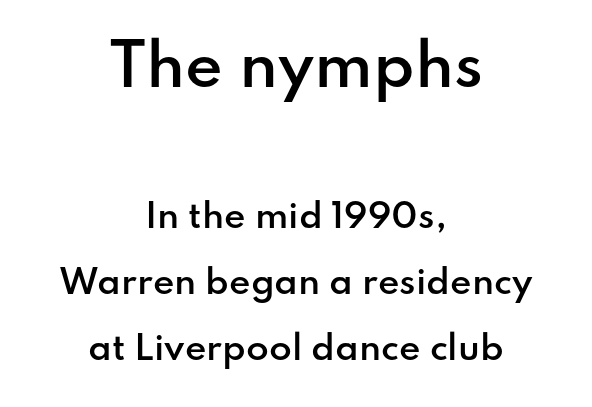
{"serif": "no", "italic": "no", "bold": "semi", "weight": "semibold", "width": "normal", "stroke_contrast": "low", "x_height": "small", "monospaced": "no", "underline": "no", "align": "center", "line_spacing": "loose", "line_spacing_ratio": 2.0, "letter_spacing": "normal", "letter_spacing_em": 0.0, "larger_block": "first", "size_ratio": 1.76, "glyph_px": 58}
